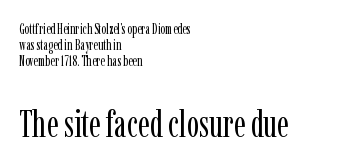
Q: Is the text bold? A: No.
Q: Is the text italic (slanted)? A: No, it is upright.
Q: Is the typeface a serif or a sans-serif typeface? A: Serif.
Q: Is the text underlined? A: No.
Q: How is the paragraph aligned? A: Left-aligned.
Q: Is the spacing between letters normal or unusually wide? A: Normal.
Q: Is the spacing between lines tight, normal or loose? A: Tight.
Q: Which block of text is set in a larger size, the first (top) or the second (bottom)? A: The second (bottom) one.
Q: Width (condensed, normal, or wide)? A: Condensed.
Q: Stroke contrast? A: Low.
Q: x-height? A: Medium.
Q: Monospaced? A: No.
